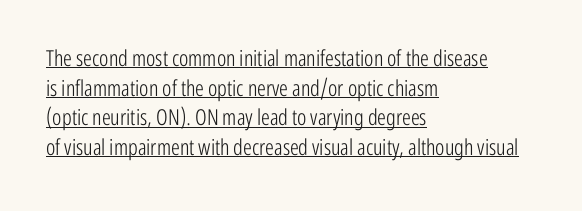
Q: Is the text bold? A: No.
Q: Is the text italic (slanted)? A: No, it is upright.
Q: Is the text underlined? A: Yes.
Q: How is the paragraph aligned? A: Left-aligned.
Q: Is the spacing between letters normal or unusually wide? A: Normal.
Q: Is the spacing between lines tight, normal or loose? A: Normal.
